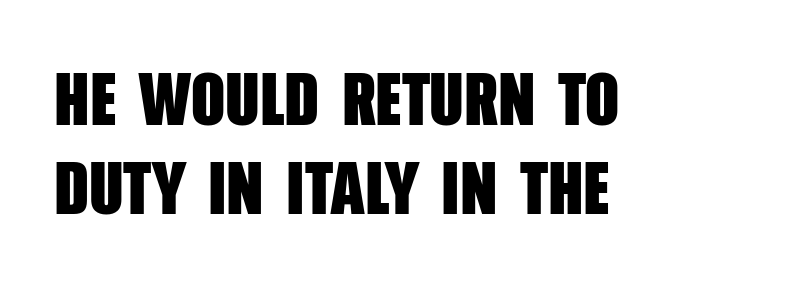
Q: Is the text bold? A: Yes.
Q: Is the typeface a serif or a sans-serif typeface? A: Sans-serif.
Q: Is the text underlined? A: No.
Q: How is the paragraph aligned? A: Left-aligned.
Q: Is the spacing between letters normal or unusually wide? A: Normal.
Q: Width (condensed, normal, or wide)? A: Condensed.
Q: Stroke contrast? A: Low.
Q: x-height? A: Large.
Q: Monospaced? A: No.
